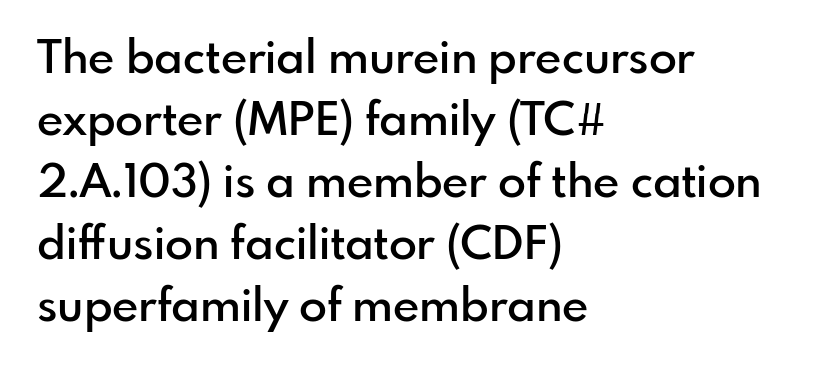
{"serif": "no", "italic": "no", "bold": "semi", "weight": "semibold", "width": "normal", "stroke_contrast": "low", "x_height": "small", "monospaced": "no", "underline": "no", "align": "left", "line_spacing": "normal", "line_spacing_ratio": 1.35, "letter_spacing": "normal", "letter_spacing_em": 0.0, "glyph_px": 46}
